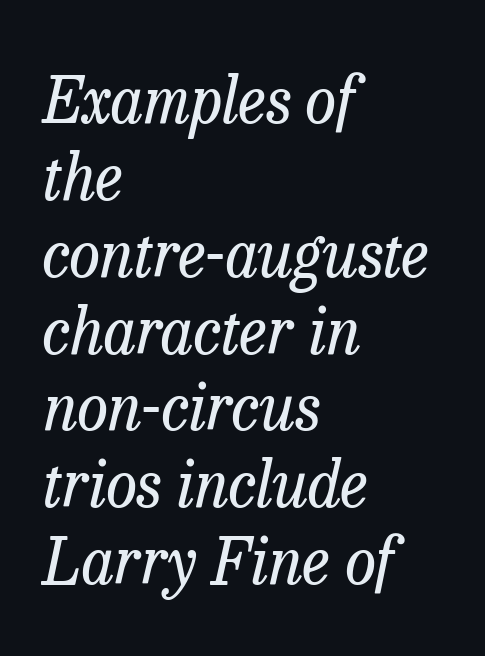
{"serif": "yes", "italic": "yes", "lean": "right", "slant_degrees": 13, "bold": "no", "weight": "regular", "width": "normal", "stroke_contrast": "low", "x_height": "medium", "monospaced": "no", "underline": "no", "align": "left", "line_spacing_ratio": 1.22, "letter_spacing": "normal", "letter_spacing_em": 0.0, "glyph_px": 63}
